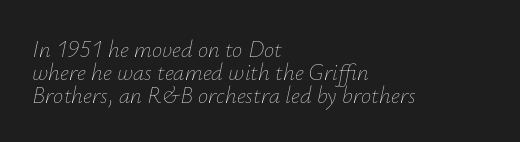
Q: Is the text bold? A: No.
Q: Is the text italic (slanted)? A: Yes, it leans right by about 12 degrees.
Q: Is the text underlined? A: No.
Q: How is the paragraph aligned? A: Left-aligned.
Q: Is the spacing between letters normal or unusually wide? A: Normal.
Q: Is the spacing between lines tight, normal or loose? A: Tight.
